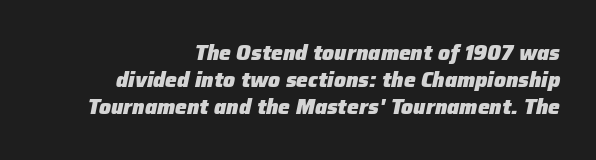
Q: Is the text bold? A: Yes.
Q: Is the text italic (slanted)? A: Yes, it leans right by about 12 degrees.
Q: Is the text underlined? A: No.
Q: How is the paragraph aligned? A: Right-aligned.
Q: Is the spacing between letters normal or unusually wide? A: Normal.
Q: Is the spacing between lines tight, normal or loose? A: Normal.
